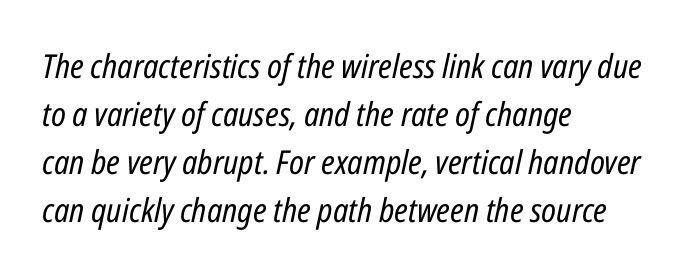
The image shows 33 px regular-weight, condensed type, italic (leaning right); set left-aligned, normal line spacing (1.45x), normal letter spacing, not underlined; low stroke contrast and a medium x-height.
